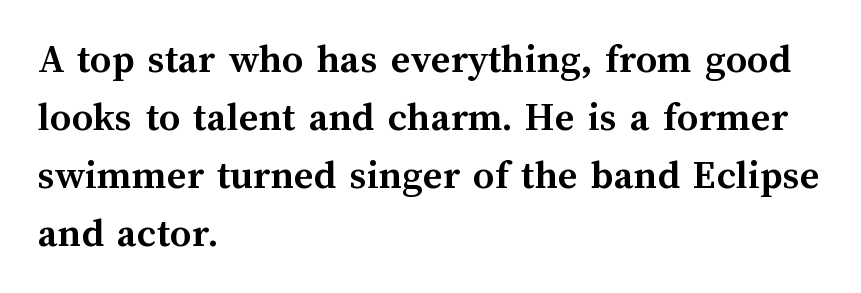
Q: Is the text bold? A: Yes.
Q: Is the text italic (slanted)? A: No, it is upright.
Q: Is the text underlined? A: No.
Q: How is the paragraph aligned? A: Left-aligned.
Q: Is the spacing between letters normal or unusually wide? A: Normal.
Q: Is the spacing between lines tight, normal or loose? A: Normal.
Q: Width (condensed, normal, or wide)? A: Normal.
Q: Stroke contrast? A: Medium.
Q: x-height? A: Medium.
Q: Monospaced? A: No.
